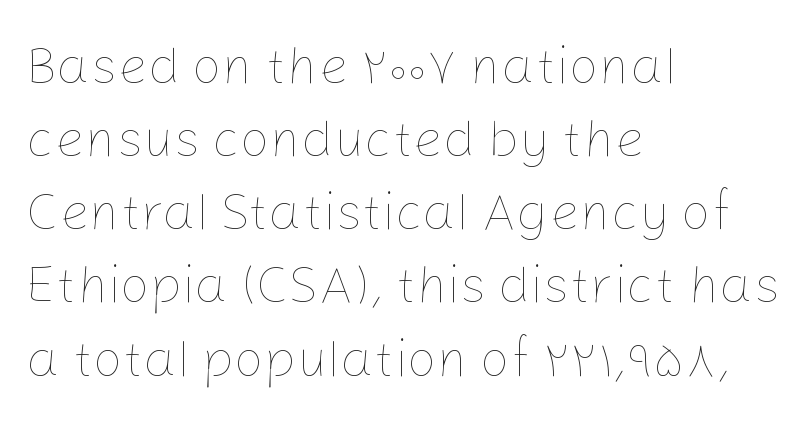
Q: Is the text bold? A: No.
Q: Is the text italic (slanted)? A: No, it is upright.
Q: Is the text underlined? A: No.
Q: How is the paragraph aligned? A: Left-aligned.
Q: Is the spacing between letters normal or unusually wide? A: Normal.
Q: Is the spacing between lines tight, normal or loose? A: Normal.
Q: Width (condensed, normal, or wide)? A: Normal.
Q: Stroke contrast? A: Low.
Q: x-height? A: Medium.
Q: Monospaced? A: No.
